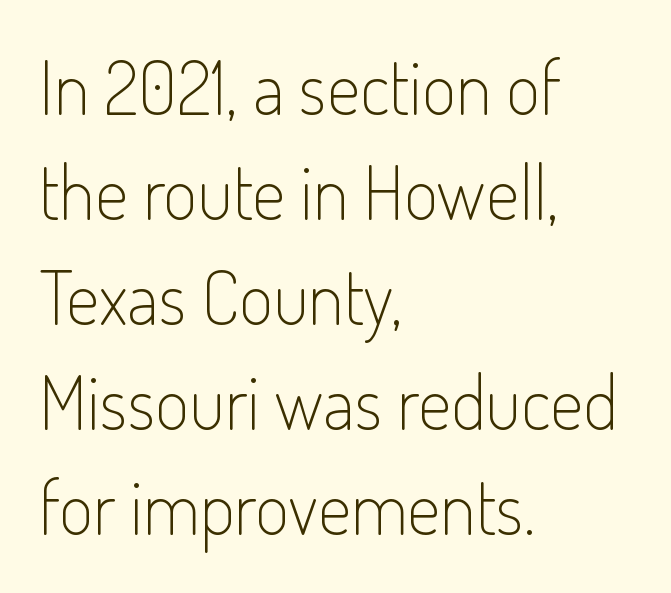
The image shows 74 px light, condensed sans-serif type, upright; set left-aligned, normal line spacing (1.42x), normal letter spacing, not underlined; low stroke contrast and a small x-height.
